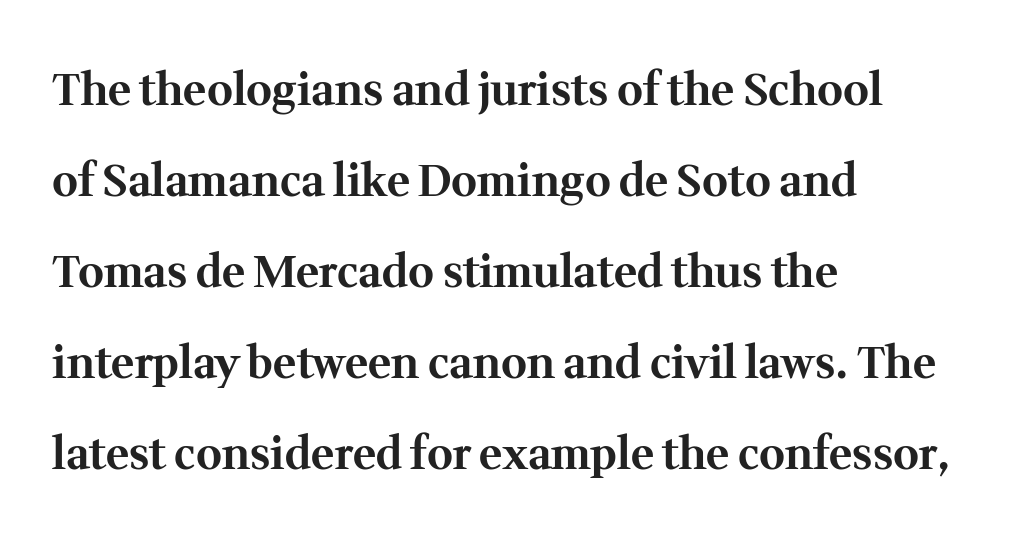
{"serif": "yes", "italic": "no", "bold": "yes", "weight": "bold", "width": "normal", "stroke_contrast": "medium", "x_height": "medium", "monospaced": "no", "underline": "no", "align": "left", "line_spacing": "loose", "line_spacing_ratio": 2.07, "letter_spacing": "normal", "letter_spacing_em": 0.0, "glyph_px": 44}
